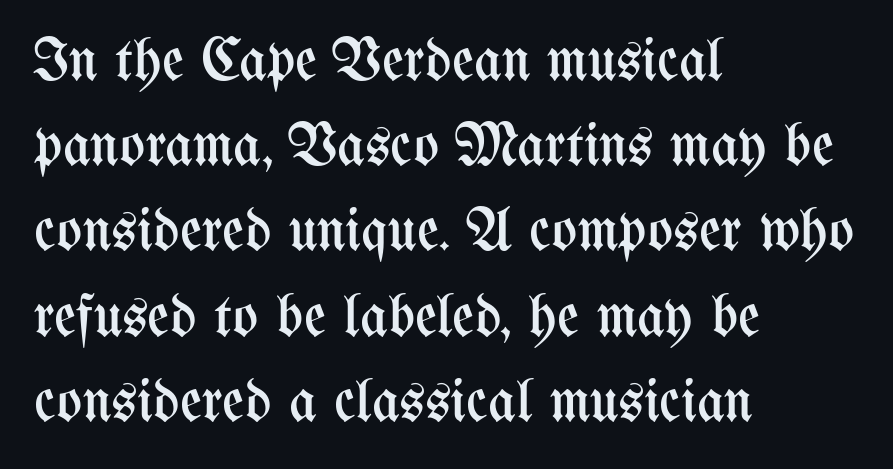
Q: Is the text bold? A: No.
Q: Is the text italic (slanted)? A: No, it is upright.
Q: Is the text underlined? A: No.
Q: How is the paragraph aligned? A: Left-aligned.
Q: Is the spacing between letters normal or unusually wide? A: Normal.
Q: Is the spacing between lines tight, normal or loose? A: Normal.
Q: Width (condensed, normal, or wide)? A: Condensed.
Q: Stroke contrast? A: Medium.
Q: x-height? A: Medium.
Q: Monospaced? A: No.
